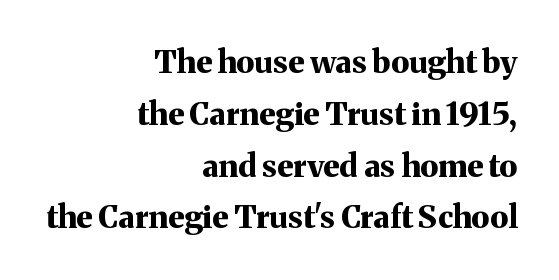
{"serif": "yes", "italic": "no", "bold": "yes", "weight": "bold", "width": "normal", "stroke_contrast": "medium", "x_height": "medium", "monospaced": "no", "underline": "no", "align": "right", "line_spacing": "normal", "line_spacing_ratio": 1.67, "letter_spacing": "normal", "letter_spacing_em": 0.0, "glyph_px": 31}
